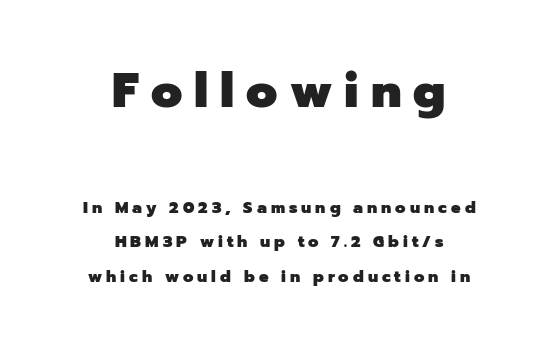
Reading top to bottom, the characters get smaller at the block break. To sum up the face: it is a sans, with no serifs. Underline: absent. Each line is balanced around a shared central axis.
